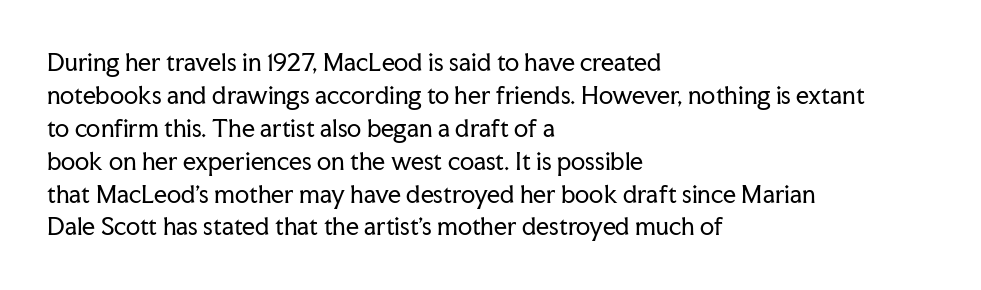
The image shows 23 px text type, upright; set left-aligned, normal line spacing (1.43x), normal letter spacing, not underlined.
